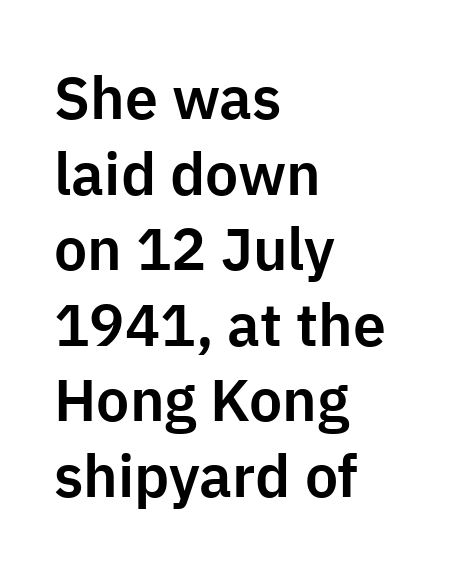
{"serif": "no", "italic": "no", "width": "normal", "stroke_contrast": "low", "x_height": "medium", "monospaced": "no", "underline": "no", "align": "left", "line_spacing": "normal", "line_spacing_ratio": 1.28, "letter_spacing": "normal", "letter_spacing_em": 0.0, "glyph_px": 59}
